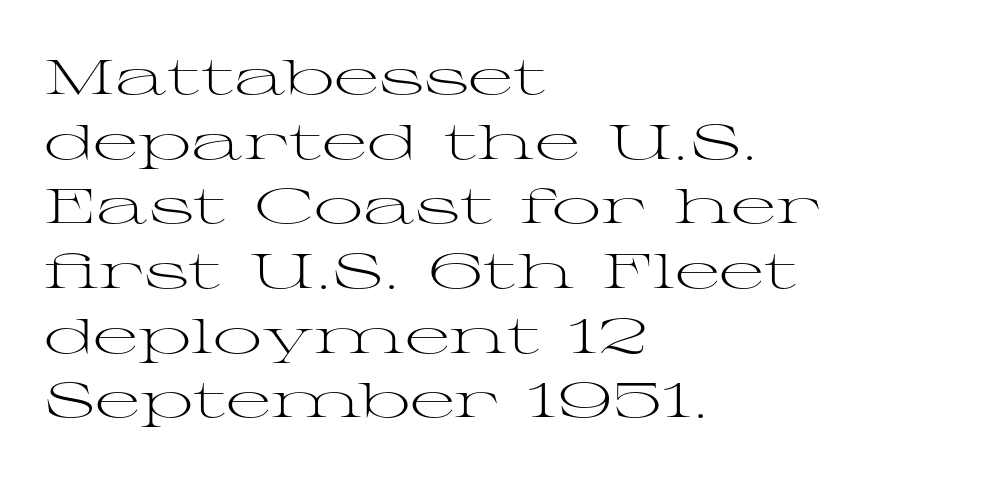
The image shows 49 px light, wide serif type, upright; set left-aligned, normal line spacing (1.32x), normal letter spacing, not underlined; medium stroke contrast and a medium x-height.
